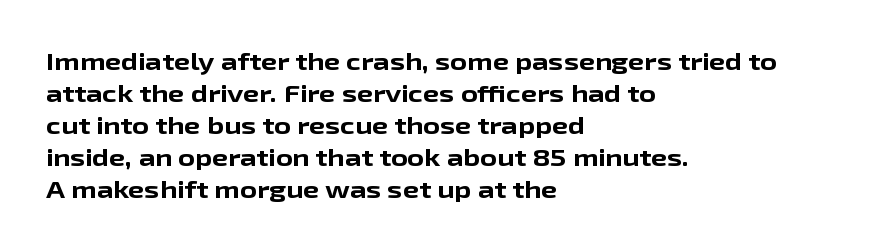
Q: Is the text bold? A: Yes.
Q: Is the text italic (slanted)? A: No, it is upright.
Q: Is the text underlined? A: No.
Q: How is the paragraph aligned? A: Left-aligned.
Q: Is the spacing between letters normal or unusually wide? A: Normal.
Q: Is the spacing between lines tight, normal or loose? A: Normal.
